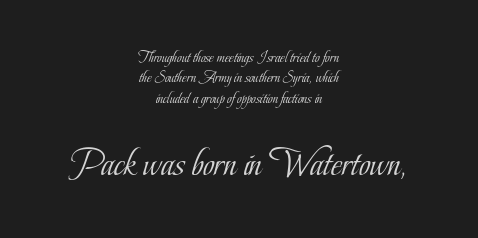
Each letter's strokes conclude with small projecting serifs. Bigger letters appear in the bottom chunk; the top chunk is reduced. Line starts and ends both wander, symmetrically. Normally led — the rows are evenly, conventionally spaced.
